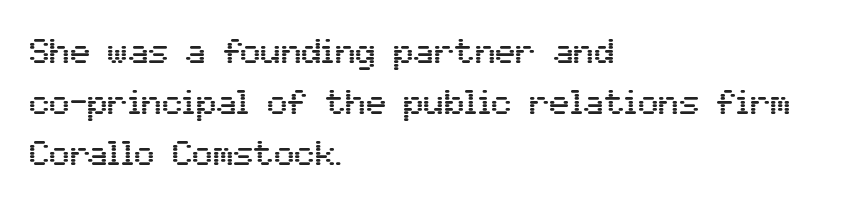
Q: Is the text italic (slanted)? A: No, it is upright.
Q: Is the typeface a serif or a sans-serif typeface? A: Sans-serif.
Q: Is the text underlined? A: No.
Q: How is the paragraph aligned? A: Left-aligned.
Q: Is the spacing between letters normal or unusually wide? A: Normal.
Q: Is the spacing between lines tight, normal or loose? A: Normal.
Q: Width (condensed, normal, or wide)? A: Normal.
Q: Stroke contrast? A: Medium.
Q: x-height? A: Medium.
Q: Monospaced? A: No.
